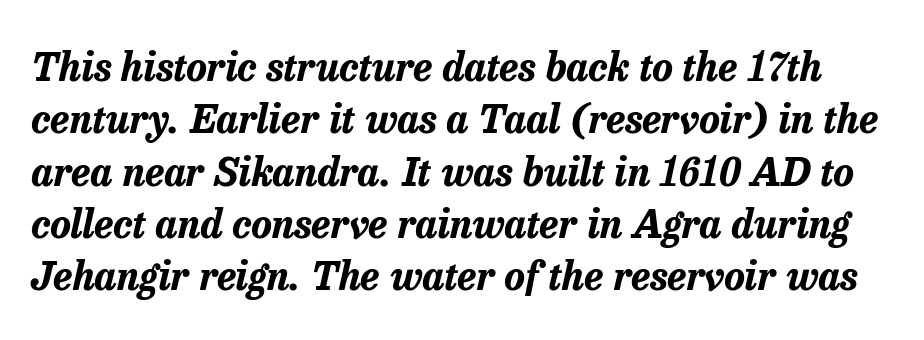
The image shows 39 px bold type, italic (leaning right); set normal line spacing (1.34x), normal letter spacing, not underlined; low stroke contrast and a medium x-height.
